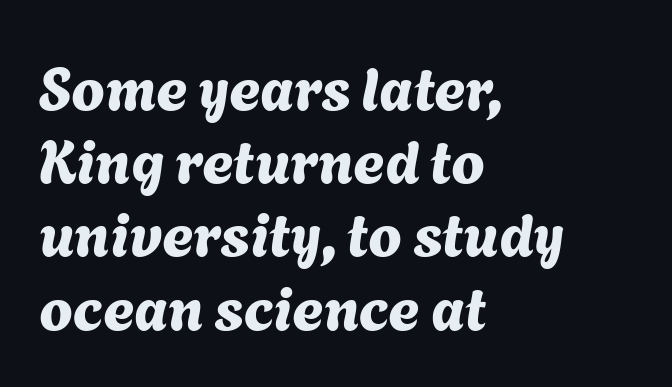
Q: Is the typeface a serif or a sans-serif typeface? A: Sans-serif.
Q: Is the text underlined? A: No.
Q: How is the paragraph aligned? A: Left-aligned.
Q: Is the spacing between letters normal or unusually wide? A: Normal.
Q: Width (condensed, normal, or wide)? A: Normal.
Q: Stroke contrast? A: Medium.
Q: x-height? A: Medium.
Q: Monospaced? A: No.
